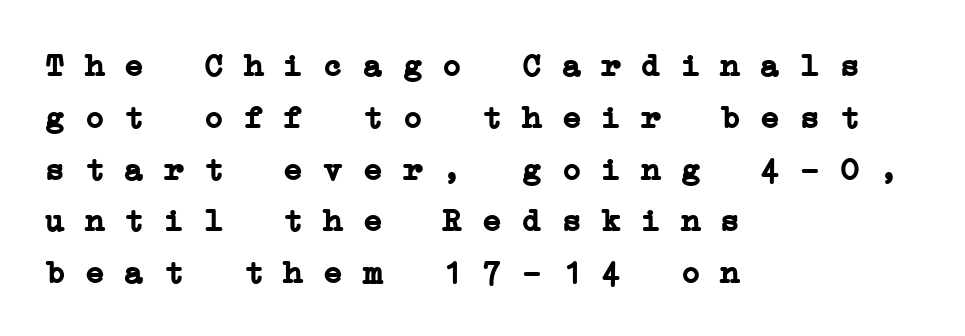
{"serif": "yes", "bold": "yes", "weight": "semibold", "width": "wide", "stroke_contrast": "low", "x_height": "medium", "monospaced": "yes", "underline": "no", "align": "left", "line_spacing": "normal", "line_spacing_ratio": 1.57, "letter_spacing": "normal", "letter_spacing_em": 0.0, "glyph_px": 33}
